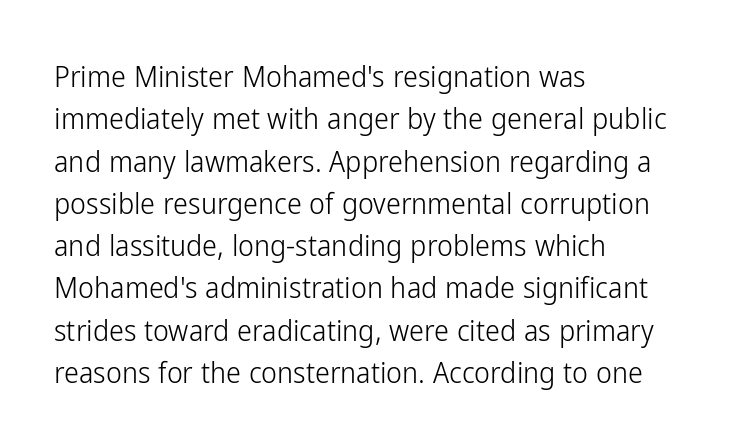
The image shows 30 px light, condensed sans-serif type, upright; set left-aligned, normal line spacing (1.41x), normal letter spacing, not underlined; low stroke contrast and a medium x-height.
